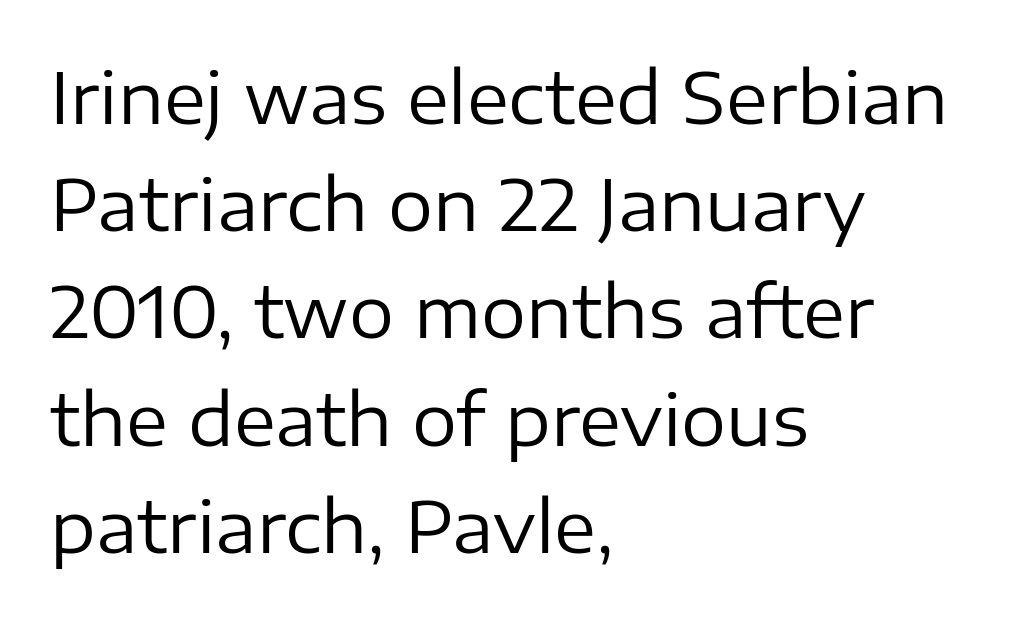
Q: Is the text bold? A: No.
Q: Is the text italic (slanted)? A: No, it is upright.
Q: Is the typeface a serif or a sans-serif typeface? A: Sans-serif.
Q: Is the text underlined? A: No.
Q: How is the paragraph aligned? A: Left-aligned.
Q: Is the spacing between letters normal or unusually wide? A: Normal.
Q: Is the spacing between lines tight, normal or loose? A: Normal.
Q: Width (condensed, normal, or wide)? A: Normal.
Q: Stroke contrast? A: Low.
Q: x-height? A: Medium.
Q: Monospaced? A: No.
